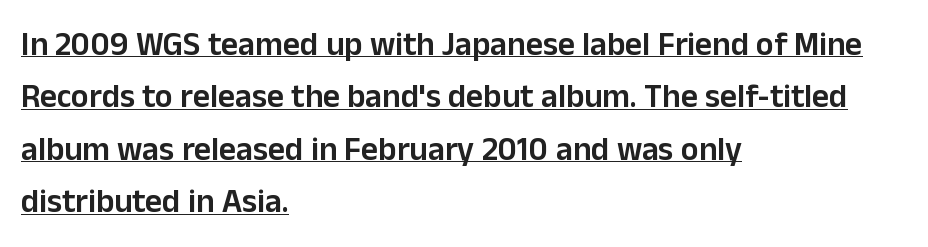
{"serif": "no", "italic": "no", "bold": "semi", "weight": "semibold", "width": "normal", "stroke_contrast": "low", "x_height": "medium", "monospaced": "no", "underline": "yes", "align": "left", "line_spacing": "normal", "line_spacing_ratio": 1.59, "letter_spacing": "normal", "letter_spacing_em": 0.0, "glyph_px": 33}
